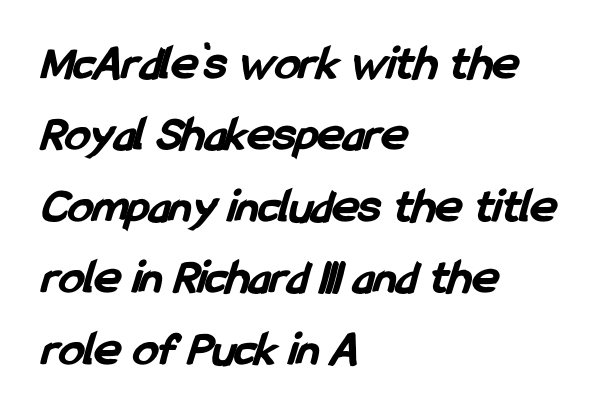
{"serif": "no", "bold": "yes", "weight": "bold", "width": "condensed", "stroke_contrast": "low", "x_height": "medium", "monospaced": "no", "underline": "no", "align": "left", "line_spacing": "normal", "line_spacing_ratio": 1.43, "letter_spacing": "normal", "letter_spacing_em": 0.0, "glyph_px": 50}
